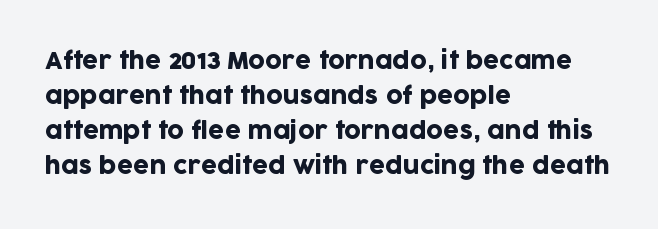
Left-aligned paragraph, ragged on the right. This sample uses an upright cut, with every glyph sitting square on the baseline. Only glyphs here, with clear space below each row. In terms of letterspacing, this is plain default setting. The line-height multiplier appears to be the usual default.
